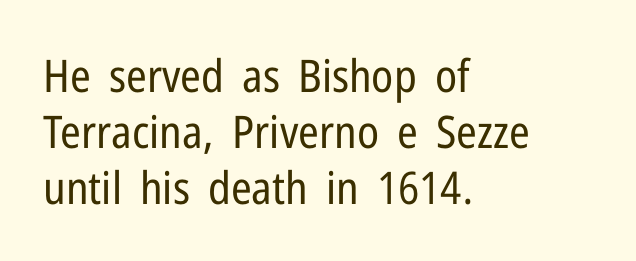
{"serif": "no", "italic": "no", "bold": "no", "weight": "regular", "width": "condensed", "stroke_contrast": "low", "x_height": "medium", "monospaced": "no", "underline": "no", "align": "left", "line_spacing_ratio": 1.24, "letter_spacing": "normal", "letter_spacing_em": 0.0, "glyph_px": 45}
